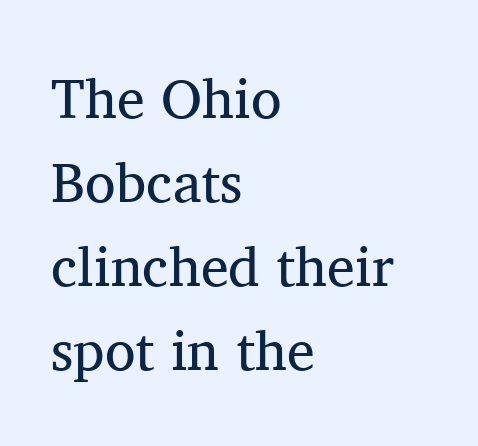
Q: Is the text bold? A: No.
Q: Is the text italic (slanted)? A: No, it is upright.
Q: Is the typeface a serif or a sans-serif typeface? A: Serif.
Q: Is the text underlined? A: No.
Q: How is the paragraph aligned? A: Left-aligned.
Q: Is the spacing between letters normal or unusually wide? A: Normal.
Q: Is the spacing between lines tight, normal or loose? A: Normal.
Q: Width (condensed, normal, or wide)? A: Normal.
Q: Stroke contrast? A: Medium.
Q: x-height? A: Medium.
Q: Monospaced? A: No.
